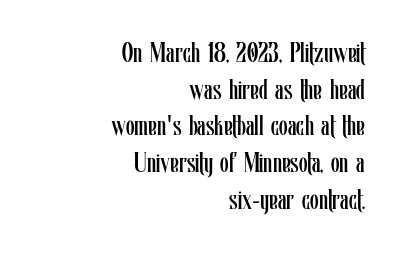
{"italic": "no", "bold": "no", "weight": "regular", "width": "condensed", "stroke_contrast": "low", "x_height": "medium", "monospaced": "no", "underline": "no", "align": "right", "line_spacing": "normal", "line_spacing_ratio": 1.31, "letter_spacing": "normal", "letter_spacing_em": 0.0, "glyph_px": 28}
